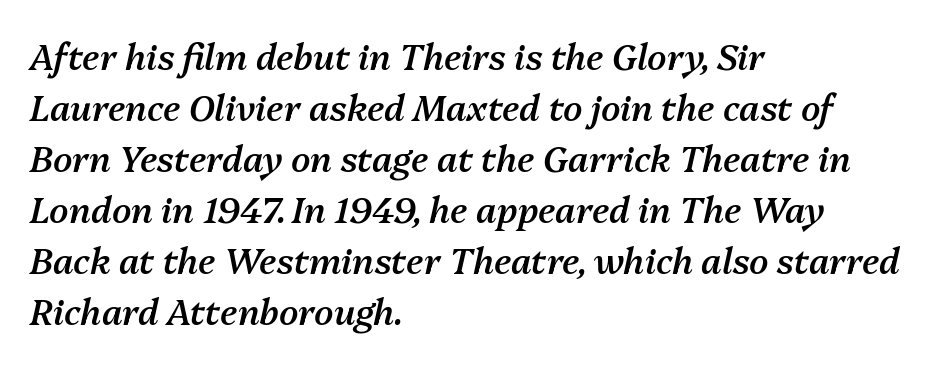
{"italic": "yes", "lean": "right", "slant_degrees": 13, "bold": "semi", "weight": "semibold", "width": "normal", "stroke_contrast": "medium", "x_height": "medium", "monospaced": "no", "underline": "no", "align": "left", "line_spacing": "normal", "line_spacing_ratio": 1.46, "letter_spacing": "normal", "letter_spacing_em": 0.0, "glyph_px": 35}
